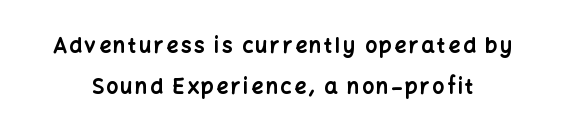
Q: Is the text bold? A: Yes.
Q: Is the text italic (slanted)? A: No, it is upright.
Q: Is the text underlined? A: No.
Q: Is the spacing between lines tight, normal or loose? A: Loose.
